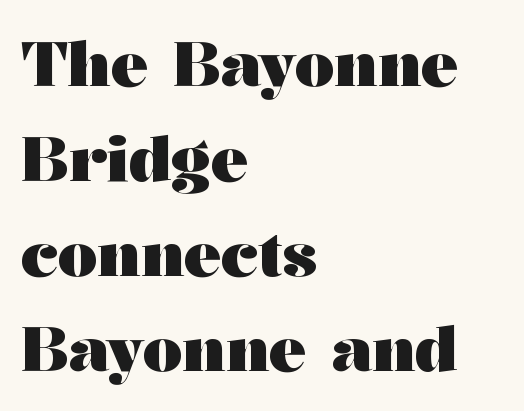
Students, note that the glyphs here touch the page at normal intervals. A dark, heavy texture on the line: the type is bold. Here the designer chose a conventional face with non-uniform glyph widths. Posture: vertical.
